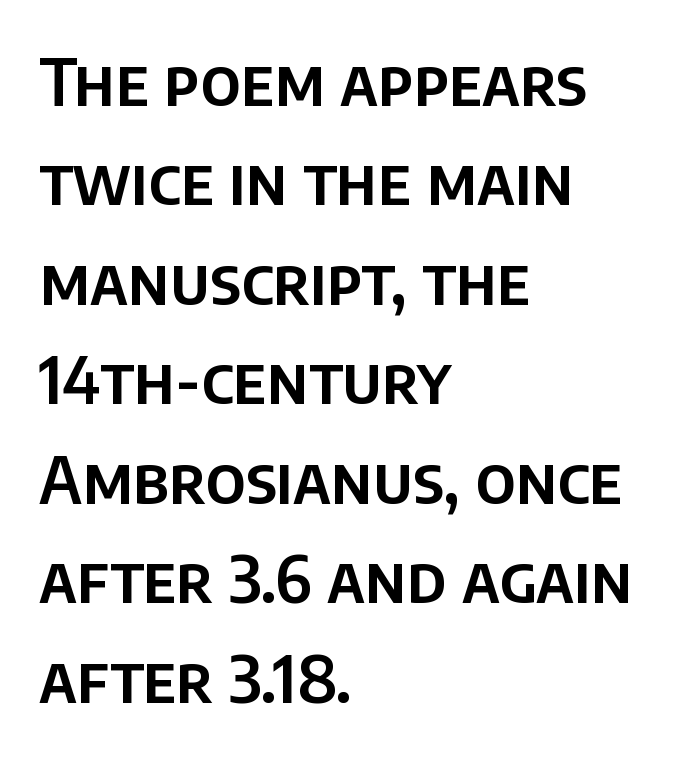
Q: Is the text italic (slanted)? A: No, it is upright.
Q: Is the typeface a serif or a sans-serif typeface? A: Sans-serif.
Q: Is the text underlined? A: No.
Q: How is the paragraph aligned? A: Left-aligned.
Q: Is the spacing between letters normal or unusually wide? A: Normal.
Q: Is the spacing between lines tight, normal or loose? A: Normal.
Q: Width (condensed, normal, or wide)? A: Normal.
Q: Stroke contrast? A: Low.
Q: x-height? A: Large.
Q: Monospaced? A: No.
